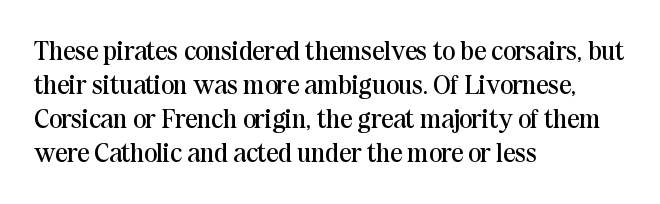
The image shows 27 px text type, upright; set left-aligned, normal line spacing (1.26x), normal letter spacing, not underlined.
